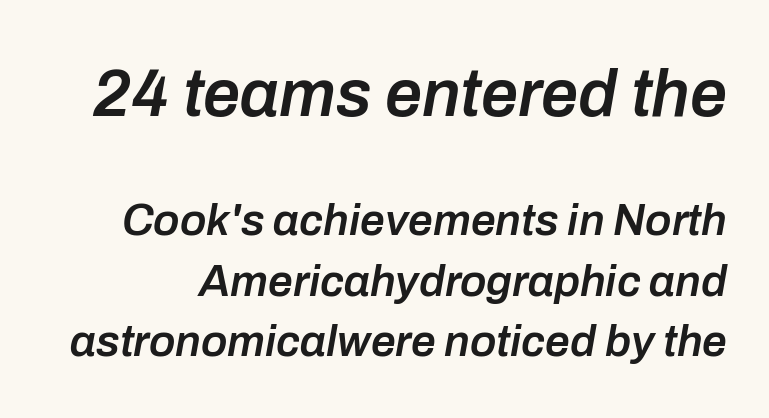
Spacing verdict: proportional, widths tailored to each character. The zone under the glyphs is completely vacant. Each new line begins a customary step beneath the previous one. The passage shown leans; its letterforms are oblique. Each glyph is drawn with semibold strokes, heavier than normal yet not fully bold. Caption: standard tracking, unaltered.
